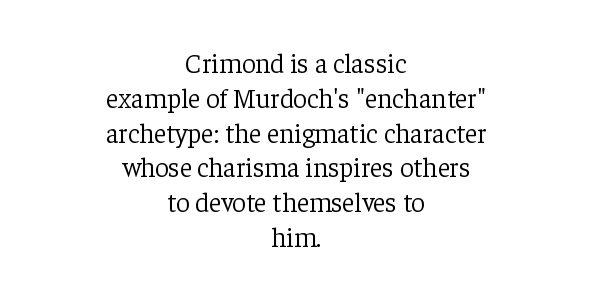
{"italic": "no", "bold": "no", "underline": "no", "align": "center", "line_spacing": "normal", "line_spacing_ratio": 1.29, "letter_spacing": "normal", "letter_spacing_em": 0.0, "glyph_px": 27}
